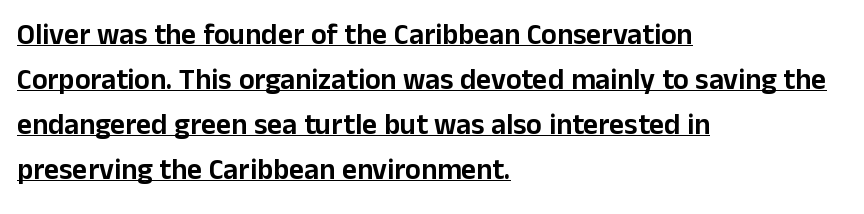
Q: Is the text italic (slanted)? A: No, it is upright.
Q: Is the typeface a serif or a sans-serif typeface? A: Sans-serif.
Q: Is the text underlined? A: Yes.
Q: How is the paragraph aligned? A: Left-aligned.
Q: Is the spacing between letters normal or unusually wide? A: Normal.
Q: Is the spacing between lines tight, normal or loose? A: Normal.
Q: Width (condensed, normal, or wide)? A: Normal.
Q: Stroke contrast? A: Low.
Q: x-height? A: Medium.
Q: Monospaced? A: No.
